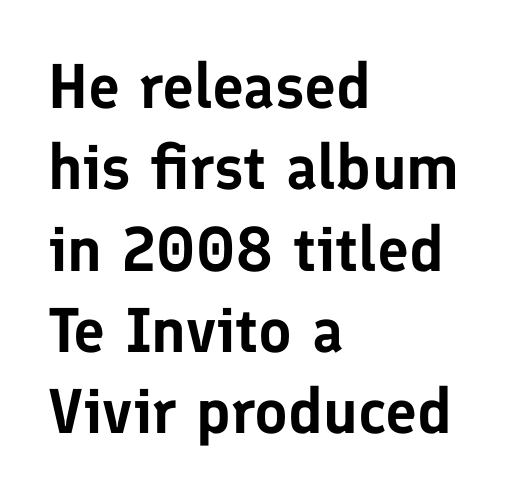
{"serif": "no", "italic": "no", "width": "normal", "stroke_contrast": "low", "x_height": "medium", "monospaced": "no", "underline": "no", "align": "left", "line_spacing": "normal", "line_spacing_ratio": 1.29, "letter_spacing": "normal", "letter_spacing_em": 0.0, "glyph_px": 63}
